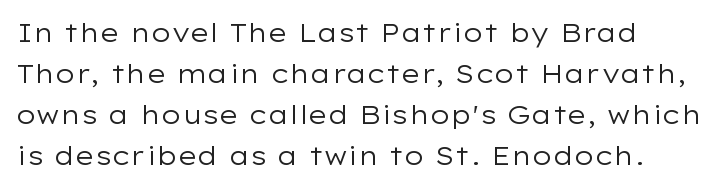
Q: Is the text bold? A: No.
Q: Is the text italic (slanted)? A: No, it is upright.
Q: Is the text underlined? A: No.
Q: How is the paragraph aligned? A: Left-aligned.
Q: Is the spacing between letters normal or unusually wide? A: Normal.
Q: Is the spacing between lines tight, normal or loose? A: Normal.
